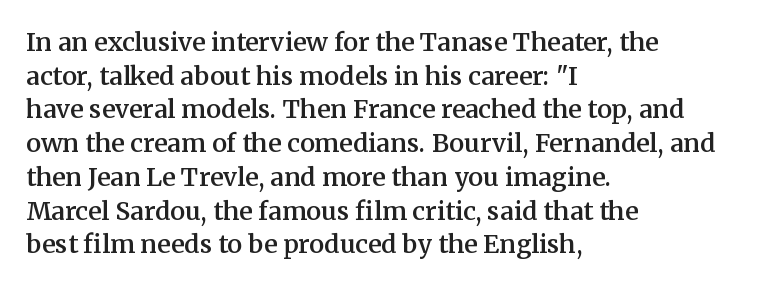
{"italic": "no", "bold": "semi", "underline": "no", "align": "left", "line_spacing": "normal", "line_spacing_ratio": 1.35, "letter_spacing": "normal", "letter_spacing_em": 0.0, "glyph_px": 25}
